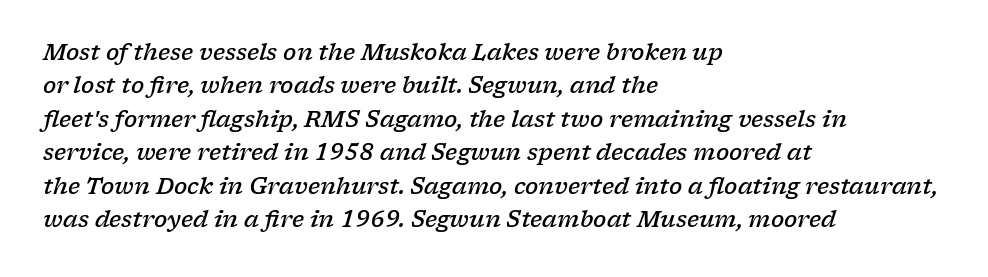
The image shows 22 px text type, italic (leaning right); set left-aligned, normal line spacing (1.52x), normal letter spacing, not underlined.
